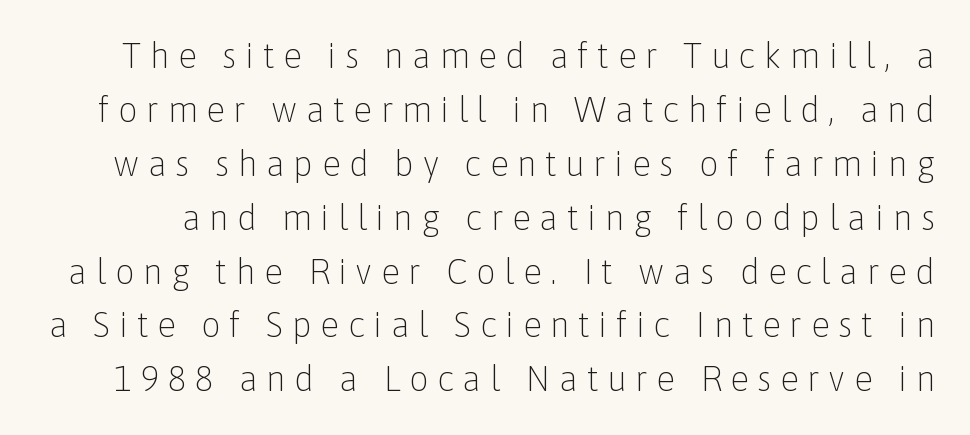
Tall strokes in this sample are plumb rather than angled. Underline: absent. Here the designer chose a conventional face with non-uniform glyph widths. Regular leading. Stroke thickness stays within the range of a standard reading face or lighter. Classification — sans serif.
